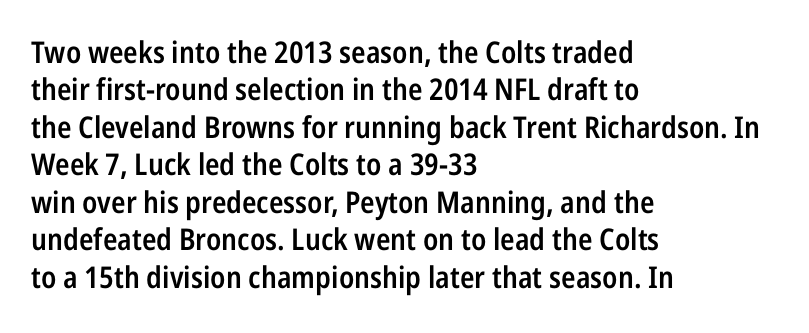
Type style note: lacks serifs. The space between consecutive lines is moderate. A roman cut, with each character standing at attention. You could not count columns in this text — the font is proportionally spaced. The glyphs have the mass of a demibold cut, below bold. Notice how the passage keeps a crisp vertical edge on the left only.
